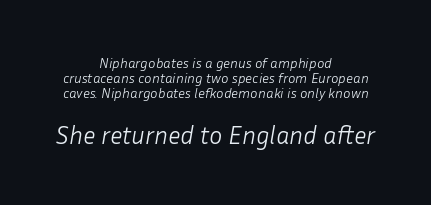
Q: Is the text bold? A: No.
Q: Is the text italic (slanted)? A: Yes, it leans right by about 10 degrees.
Q: Is the text underlined? A: No.
Q: How is the paragraph aligned? A: Centered.
Q: Is the spacing between letters normal or unusually wide? A: Normal.
Q: Is the spacing between lines tight, normal or loose? A: Tight.
Q: Which block of text is set in a larger size, the first (top) or the second (bottom)? A: The second (bottom) one.
